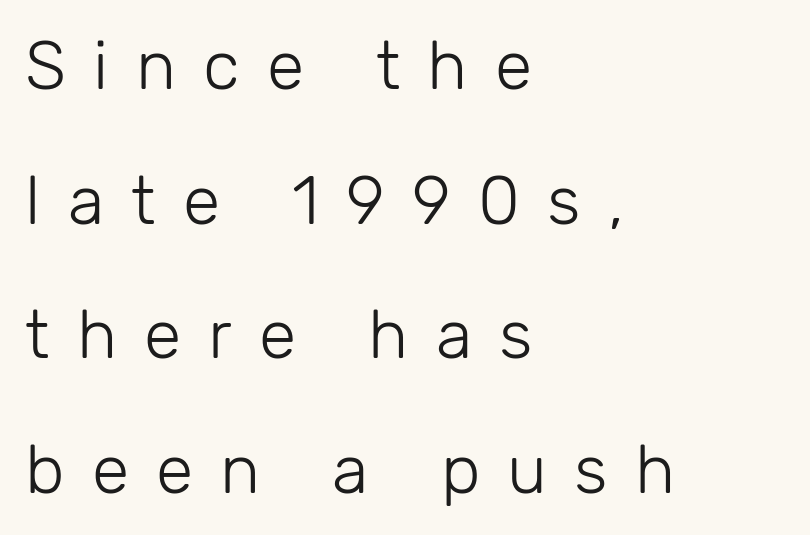
Q: Is the text bold? A: No.
Q: Is the text italic (slanted)? A: No, it is upright.
Q: Is the typeface a serif or a sans-serif typeface? A: Sans-serif.
Q: Is the text underlined? A: No.
Q: How is the paragraph aligned? A: Left-aligned.
Q: Is the spacing between letters normal or unusually wide? A: Unusually wide.
Q: Is the spacing between lines tight, normal or loose? A: Loose.
Q: Width (condensed, normal, or wide)? A: Normal.
Q: Stroke contrast? A: Low.
Q: x-height? A: Medium.
Q: Monospaced? A: No.
